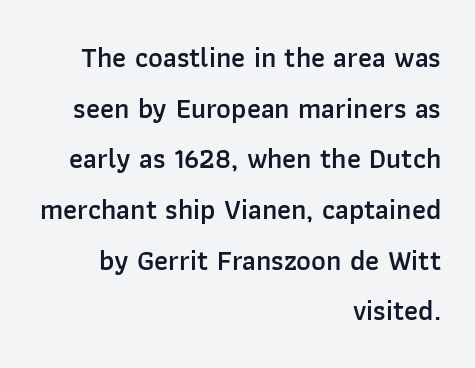
Q: Is the text bold? A: Semi-bold.
Q: Is the text italic (slanted)? A: No, it is upright.
Q: Is the typeface a serif or a sans-serif typeface? A: Sans-serif.
Q: Is the text underlined? A: No.
Q: How is the paragraph aligned? A: Right-aligned.
Q: Is the spacing between letters normal or unusually wide? A: Normal.
Q: Width (condensed, normal, or wide)? A: Normal.
Q: Stroke contrast? A: Low.
Q: x-height? A: Medium.
Q: Monospaced? A: No.
